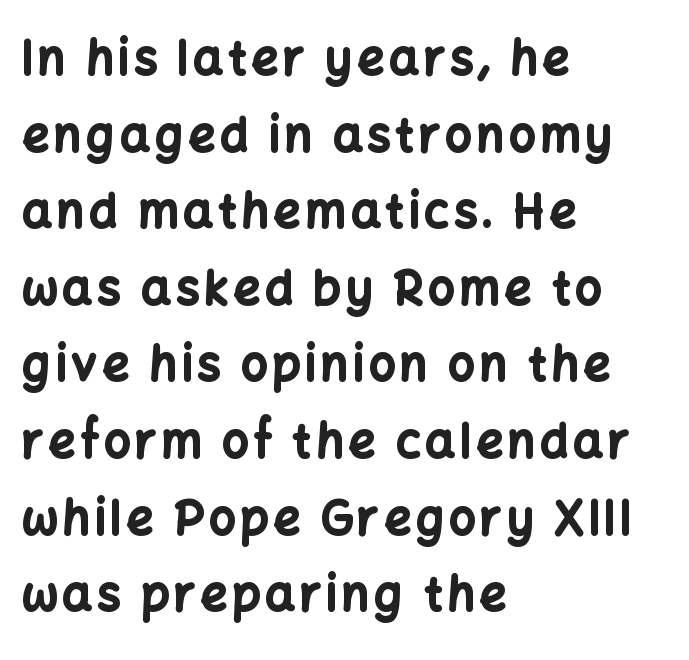
{"serif": "no", "italic": "no", "bold": "yes", "weight": "bold", "width": "normal", "stroke_contrast": "low", "x_height": "medium", "monospaced": "no", "underline": "no", "align": "left", "line_spacing": "normal", "line_spacing_ratio": 1.63, "glyph_px": 47}
